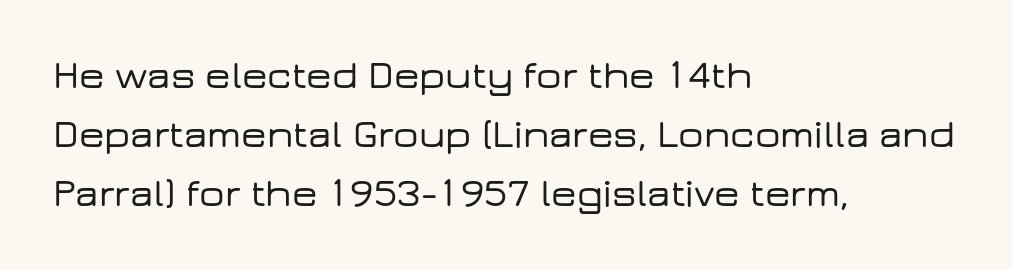
No feet cap the strokes, marking this as sans-serif type. Ascenders rise straight up at ninety degrees. These lines stack with their left ends in a neat column. Varying glyph widths throughout — classic text-font behaviour.
